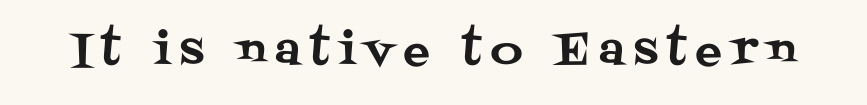
Small tapered or slab feet sit at the stroke ends, so this counts as serif. The lettering stays uniformly vertical, giving the passage a roman look. Has an underline been added? It has not. The horizontal fit of the characters is loose and conspicuously gappy. This sample has the flowing, uneven cadence of proportional lettering.
